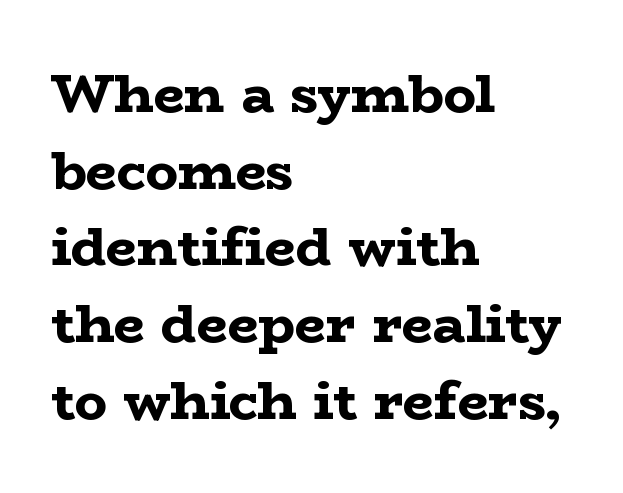
Q: Is the text bold? A: Yes.
Q: Is the text italic (slanted)? A: No, it is upright.
Q: Is the typeface a serif or a sans-serif typeface? A: Serif.
Q: Is the text underlined? A: No.
Q: How is the paragraph aligned? A: Left-aligned.
Q: Is the spacing between letters normal or unusually wide? A: Normal.
Q: Is the spacing between lines tight, normal or loose? A: Normal.
Q: Width (condensed, normal, or wide)? A: Wide.
Q: Stroke contrast? A: Low.
Q: x-height? A: Medium.
Q: Monospaced? A: No.
